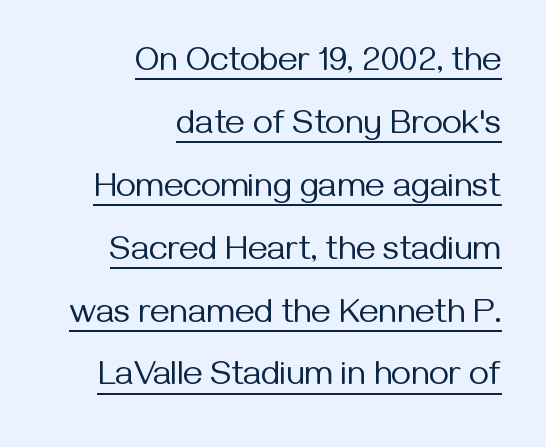
The strokes are not fattened; the text isn't bold. The rendering uses the underline text-decoration. Default kerning and tracking; the words read as compact shapes. Does the lettering tilt? It doesn't — this is upright. Spacing verdict: proportional, widths tailored to each character. The font family rendered here belongs to the sans-serif group.
